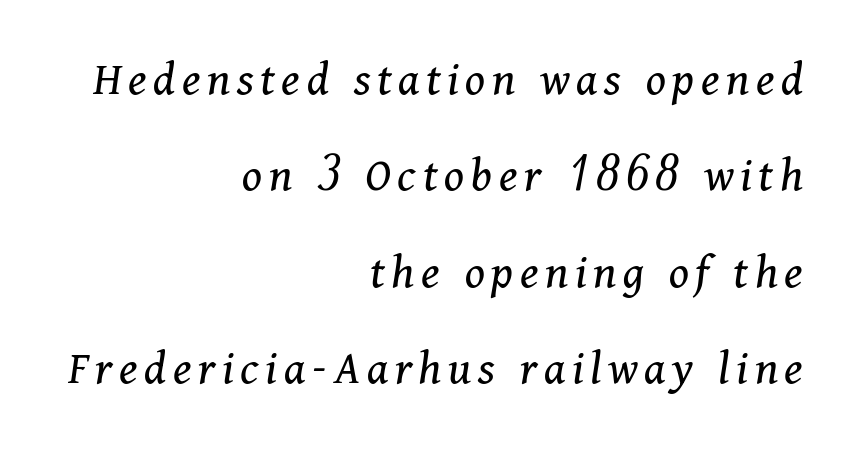
Observe the serifs anchoring each vertical stroke in this sample. Decoration check: the copy has no underline. Counters stay open thanks to moderate or lighter strokes. Slant detected: the letters are inclined. Which margin do the lines hug? The right one — the left edge is uneven.
